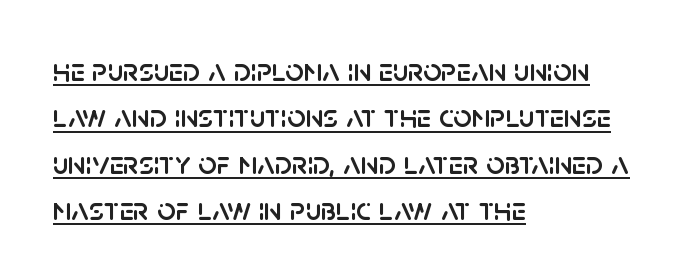
The typesetter has applied underlining to the passage shown. No extra tracking has been applied to these lines. Visually the block forms a straight wall on the left and a jagged coastline on the right. These lines are rendered in a variable-pitch font. The passage shown stacks its lines at a standard gap. No italicization has been applied; the sample stays upright.
